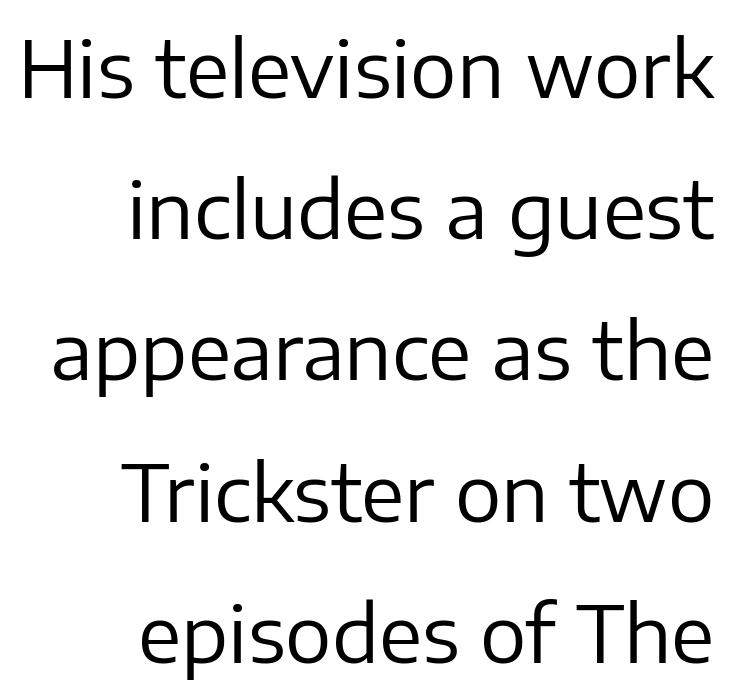
{"serif": "no", "italic": "no", "bold": "no", "weight": "regular", "width": "normal", "stroke_contrast": "low", "x_height": "medium", "monospaced": "no", "underline": "no", "align": "right", "line_spacing_ratio": 1.81, "letter_spacing": "normal", "letter_spacing_em": 0.0, "glyph_px": 78}
